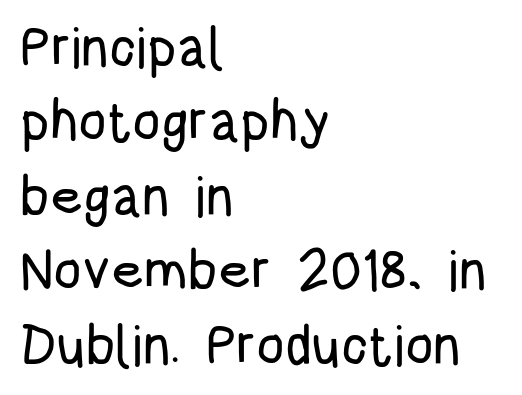
The specimen reads as upright at a glance. The space beneath each line is pristine and unruled. Note: no serifs on the glyphs. The tracking reads as untouched default to a designer's eye. The paragraph shown leans on its left margin.
